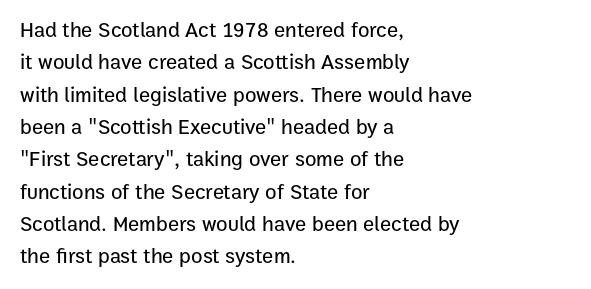
Q: Is the text italic (slanted)? A: No, it is upright.
Q: Is the text underlined? A: No.
Q: How is the paragraph aligned? A: Left-aligned.
Q: Is the spacing between letters normal or unusually wide? A: Normal.
Q: Is the spacing between lines tight, normal or loose? A: Normal.
